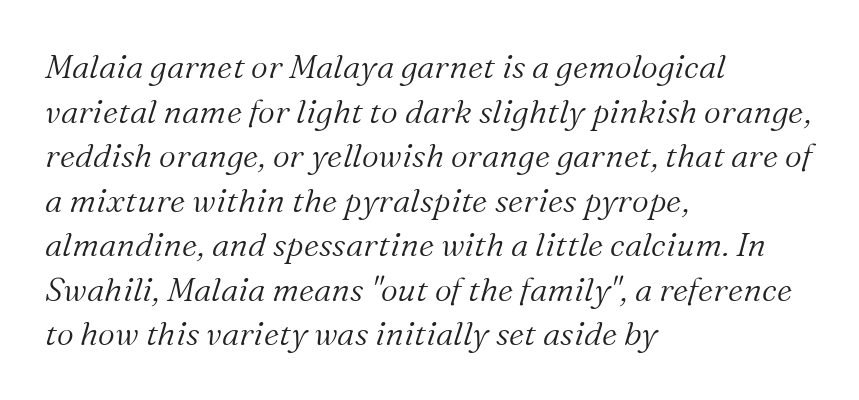
Classification — serif. There is no visible air inserted between adjacent glyphs. Summary of weight: not heavy and not bold. Any mark beneath the type? The region is blank.
